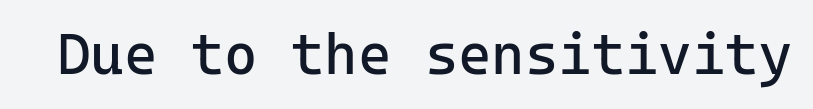
{"serif": "no", "italic": "no", "bold": "no", "weight": "regular", "width": "normal", "stroke_contrast": "low", "x_height": "medium", "monospaced": "yes", "underline": "no", "letter_spacing": "normal", "letter_spacing_em": 0.0, "glyph_px": 57}
